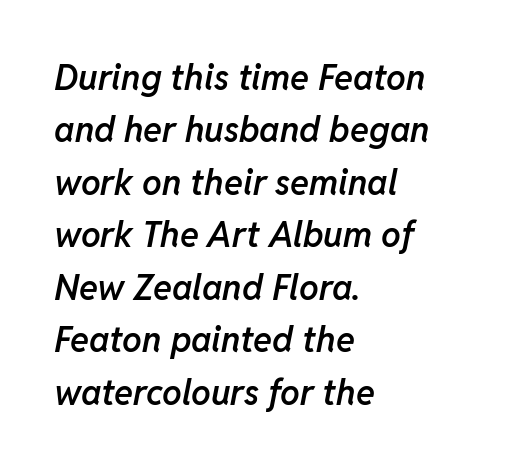
Q: Is the text bold? A: Semi-bold.
Q: Is the text italic (slanted)? A: Yes, it leans right by about 11 degrees.
Q: Is the text underlined? A: No.
Q: How is the paragraph aligned? A: Left-aligned.
Q: Is the spacing between letters normal or unusually wide? A: Normal.
Q: Is the spacing between lines tight, normal or loose? A: Normal.
Q: Width (condensed, normal, or wide)? A: Normal.
Q: Stroke contrast? A: Low.
Q: x-height? A: Medium.
Q: Monospaced? A: No.
